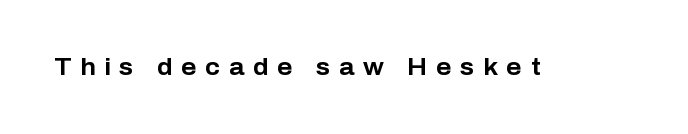
Q: Is the text bold? A: Yes.
Q: Is the text italic (slanted)? A: No, it is upright.
Q: Is the text underlined? A: No.
Q: Is the spacing between letters normal or unusually wide? A: Unusually wide.
